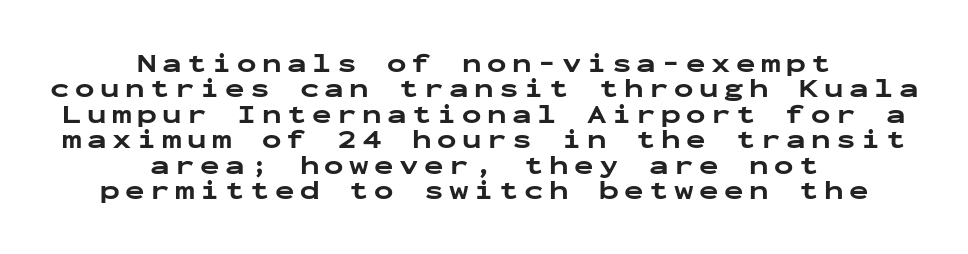
The typography opts for an upright posture over an oblique one. The passage shown stacks its lines with hardly any gap. Here the glyphs are tracked loosely, breaking word shapes into spaced letters. In CSS terms this would be text-align: center.
